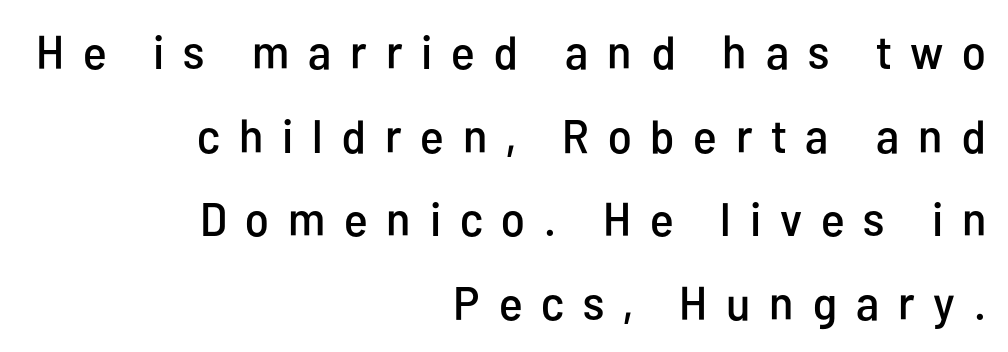
Q: Is the text italic (slanted)? A: No, it is upright.
Q: Is the typeface a serif or a sans-serif typeface? A: Sans-serif.
Q: Is the text underlined? A: No.
Q: How is the paragraph aligned? A: Right-aligned.
Q: Is the spacing between letters normal or unusually wide? A: Unusually wide.
Q: Width (condensed, normal, or wide)? A: Condensed.
Q: Stroke contrast? A: Low.
Q: x-height? A: Medium.
Q: Monospaced? A: No.
